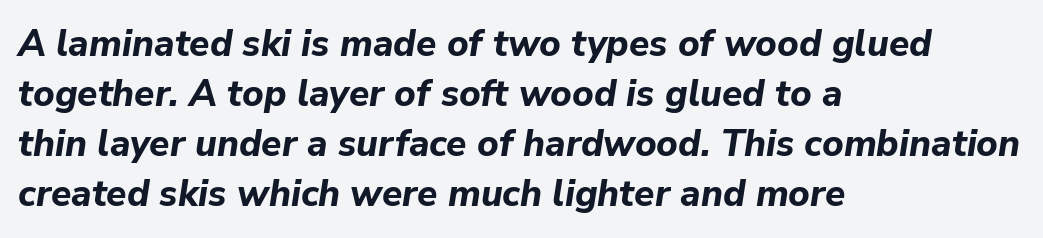
Q: Is the text bold? A: Yes.
Q: Is the text italic (slanted)? A: Yes, it leans right by about 9 degrees.
Q: Is the text underlined? A: No.
Q: How is the paragraph aligned? A: Left-aligned.
Q: Is the spacing between letters normal or unusually wide? A: Normal.
Q: Is the spacing between lines tight, normal or loose? A: Normal.
Q: Width (condensed, normal, or wide)? A: Normal.
Q: Stroke contrast? A: Low.
Q: x-height? A: Medium.
Q: Monospaced? A: No.
